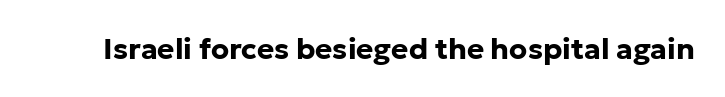
Q: Is the text bold? A: Yes.
Q: Is the text italic (slanted)? A: No, it is upright.
Q: Is the typeface a serif or a sans-serif typeface? A: Sans-serif.
Q: Is the text underlined? A: No.
Q: Is the spacing between letters normal or unusually wide? A: Normal.
Q: Width (condensed, normal, or wide)? A: Normal.
Q: Stroke contrast? A: Low.
Q: x-height? A: Medium.
Q: Monospaced? A: No.
